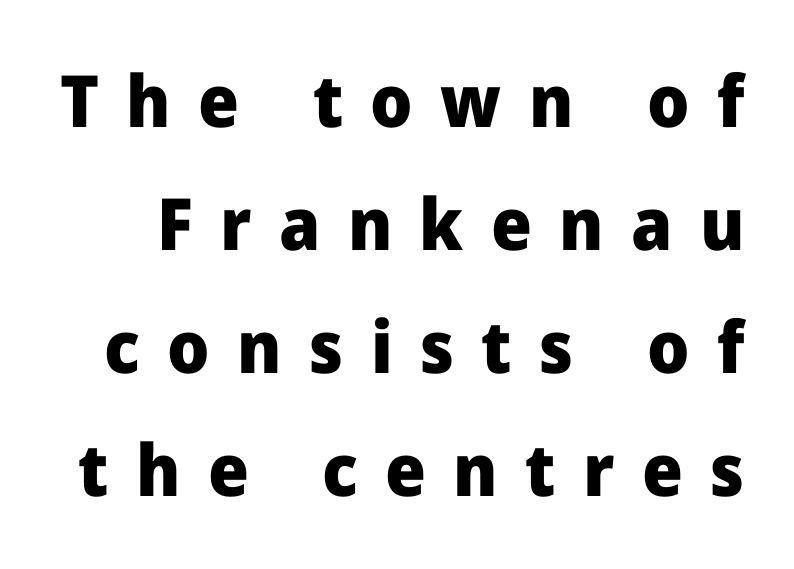
The image shows 72 px heavy sans-serif type, upright; set line spacing 1.71x, unusually wide letter spacing (+0.38 em), not underlined; low stroke contrast and a medium x-height.
